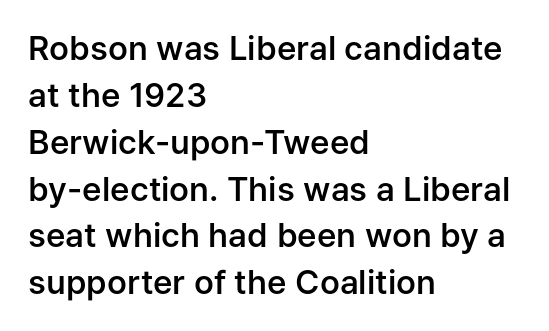
The image shows 33 px semibold sans-serif type, upright; set left-aligned, normal line spacing (1.42x), normal letter spacing, not underlined; low stroke contrast and a medium x-height.
